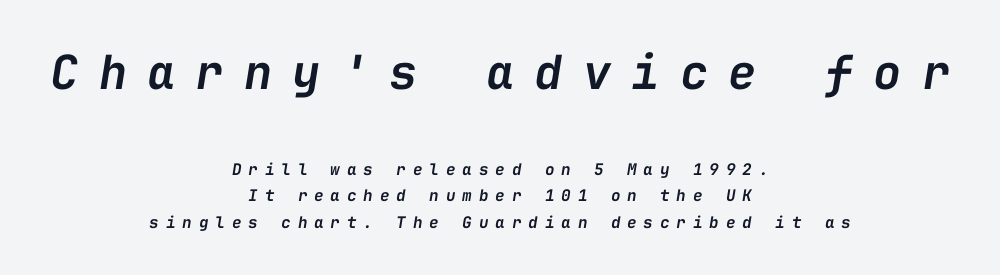
{"italic": "yes", "lean": "right", "slant_degrees": 9, "bold": "semi", "weight": "semibold", "width": "normal", "stroke_contrast": "low", "x_height": "medium", "monospaced": "yes", "underline": "no", "align": "center", "line_spacing": "normal", "line_spacing_ratio": 1.68, "letter_spacing": "wide", "letter_spacing_em": 0.43, "larger_block": "first", "size_ratio": 2.94, "glyph_px": 47}
